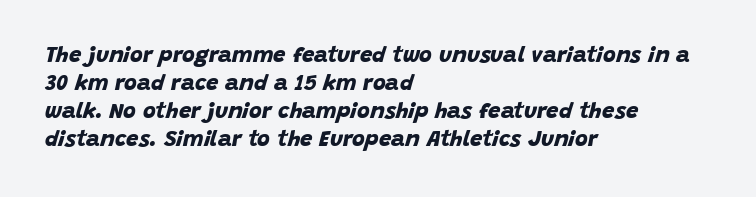
{"bold": "yes", "underline": "no", "align": "left", "line_spacing": "normal", "line_spacing_ratio": 1.27, "letter_spacing": "normal", "letter_spacing_em": 0.0, "glyph_px": 22}
